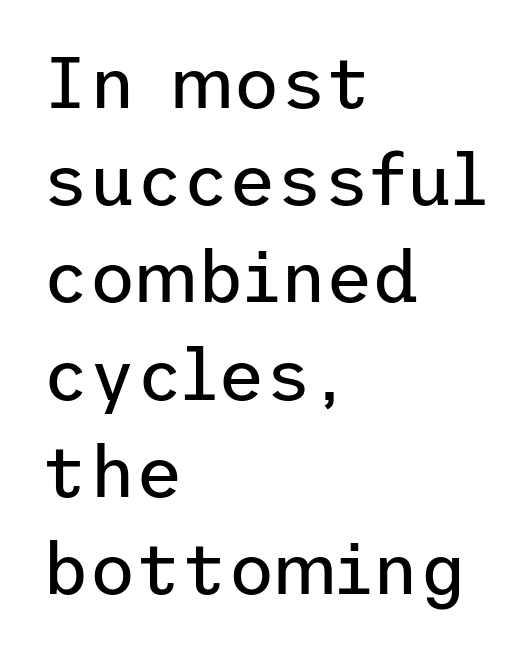
Typeset ragged right — the left edge is the straight one. Each row of text sits above clean, open space. Do the letters lean? They stand straight. Compared with a typical body face, this is equally light or lighter still.
